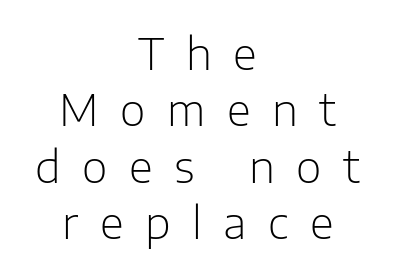
The image shows 44 px light sans-serif type, upright; set centered, normal line spacing (1.28x), unusually wide letter spacing (+0.49 em), not underlined; low stroke contrast and a medium x-height.
